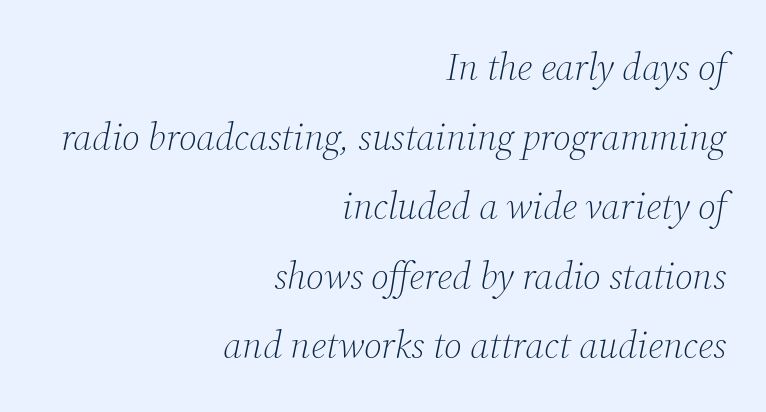
Posture: slanted. The rendering uses natural spacing where letterforms have individual widths. No word sits above an underline. The passage shown is not bold in any degree. Each word holds together tightly as a unit, with standard inter-letter gaps. Typeset ragged left — the right edge is the straight one.
